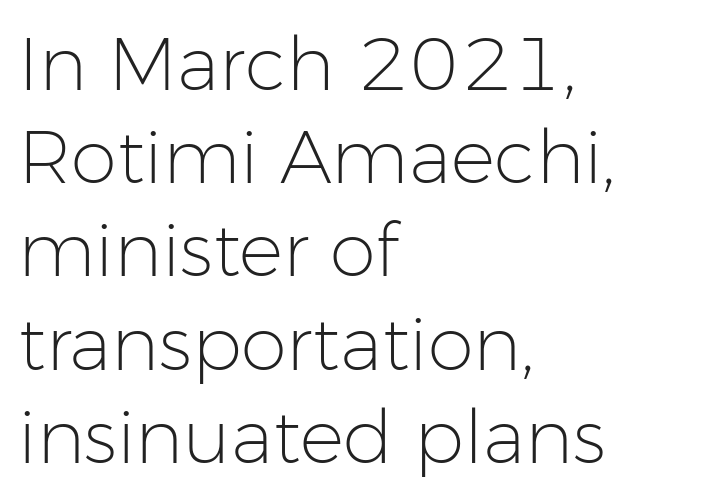
Q: Is the text bold? A: No.
Q: Is the text italic (slanted)? A: No, it is upright.
Q: Is the typeface a serif or a sans-serif typeface? A: Sans-serif.
Q: Is the text underlined? A: No.
Q: How is the paragraph aligned? A: Left-aligned.
Q: Is the spacing between letters normal or unusually wide? A: Normal.
Q: Is the spacing between lines tight, normal or loose? A: Normal.
Q: Width (condensed, normal, or wide)? A: Normal.
Q: Stroke contrast? A: Low.
Q: x-height? A: Medium.
Q: Monospaced? A: No.
